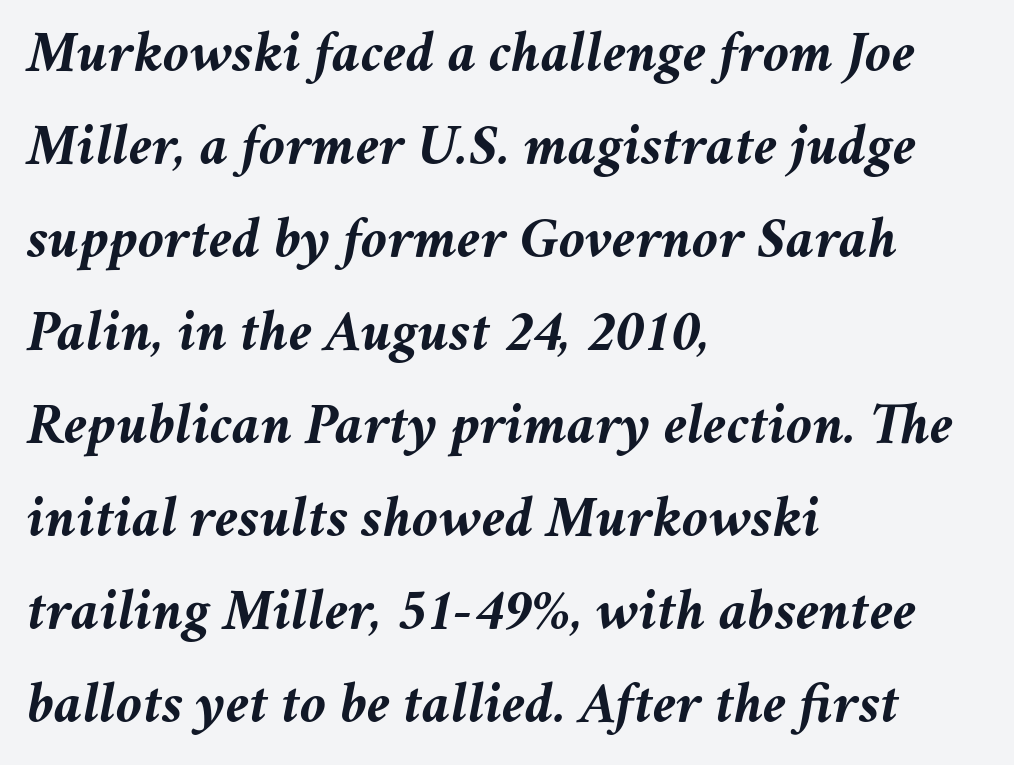
Short note: letters normally spaced. These lines are set flush left with a ragged right edge. Chunky letters — that's bold for sure. This sample keeps an unexceptional amount of space between lines. Is this a fixed-width face? No — the glyphs have proportional, varying widths.
